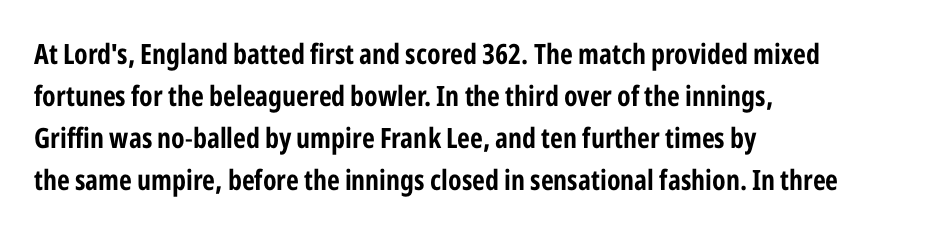
Q: Is the text italic (slanted)? A: No, it is upright.
Q: Is the typeface a serif or a sans-serif typeface? A: Sans-serif.
Q: Is the text underlined? A: No.
Q: How is the paragraph aligned? A: Left-aligned.
Q: Is the spacing between letters normal or unusually wide? A: Normal.
Q: Is the spacing between lines tight, normal or loose? A: Normal.
Q: Width (condensed, normal, or wide)? A: Condensed.
Q: Stroke contrast? A: Low.
Q: x-height? A: Medium.
Q: Monospaced? A: No.
